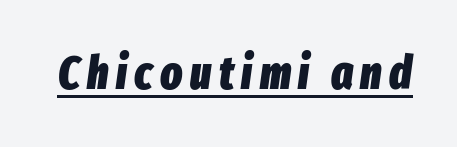
The image shows 46 px heavy, condensed type, italic (leaning right); set underlined; low stroke contrast and a medium x-height.
